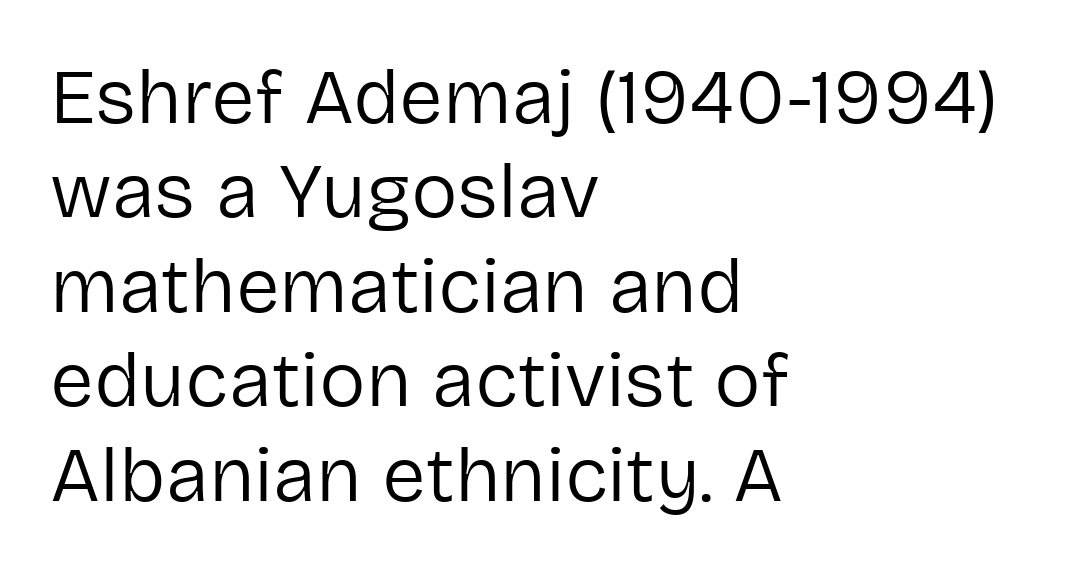
The passage shown has conventional tracking throughout. The strokes carry an ordinary text weight at most. The font's upright variant was chosen for this text. These lines are composed in type without serifs.
